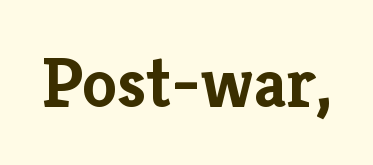
{"serif": "yes", "italic": "no", "bold": "yes", "weight": "semibold", "width": "normal", "stroke_contrast": "low", "x_height": "medium", "monospaced": "no", "underline": "no", "letter_spacing": "normal", "letter_spacing_em": 0.0, "glyph_px": 71}
